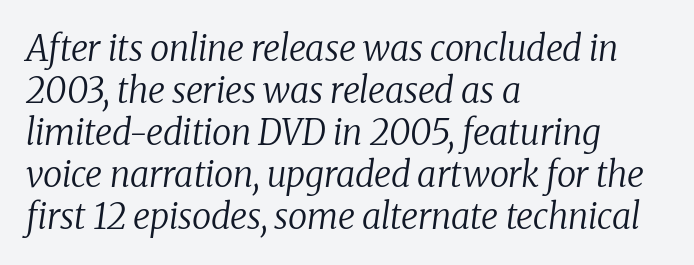
{"serif": "yes", "italic": "yes", "lean": "right", "slant_degrees": 8, "bold": "no", "weight": "regular", "width": "normal", "stroke_contrast": "low", "x_height": "medium", "monospaced": "no", "underline": "no", "align": "left", "line_spacing_ratio": 1.2, "letter_spacing": "normal", "letter_spacing_em": 0.0, "glyph_px": 35}
